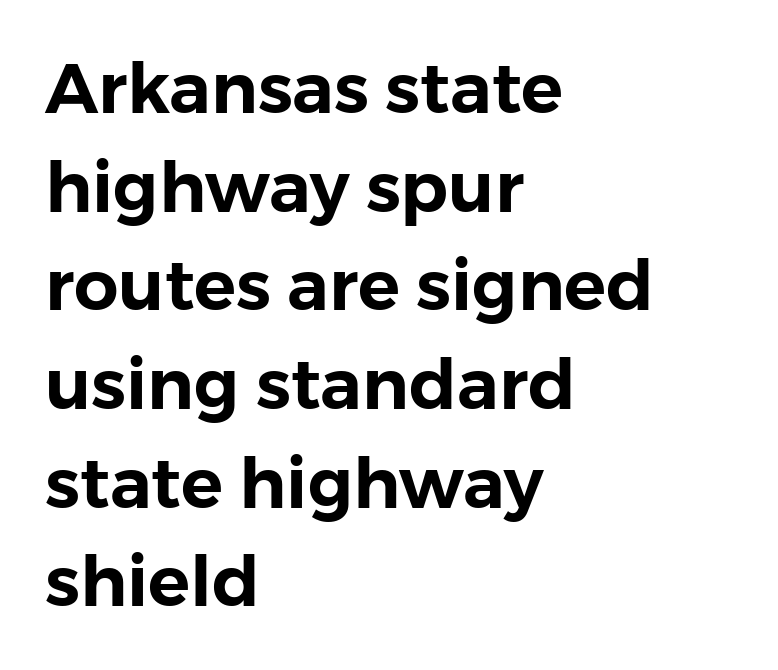
{"serif": "no", "italic": "no", "width": "normal", "stroke_contrast": "low", "x_height": "medium", "monospaced": "no", "underline": "no", "align": "left", "line_spacing": "normal", "line_spacing_ratio": 1.41, "letter_spacing": "normal", "letter_spacing_em": 0.0, "glyph_px": 70}
